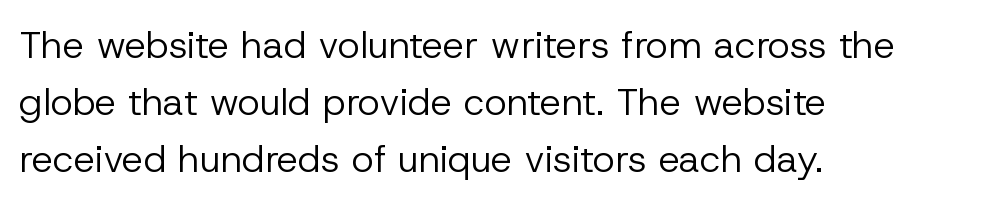
Q: Is the text bold? A: No.
Q: Is the text italic (slanted)? A: No, it is upright.
Q: Is the typeface a serif or a sans-serif typeface? A: Sans-serif.
Q: Is the text underlined? A: No.
Q: How is the paragraph aligned? A: Left-aligned.
Q: Is the spacing between letters normal or unusually wide? A: Normal.
Q: Is the spacing between lines tight, normal or loose? A: Normal.
Q: Width (condensed, normal, or wide)? A: Normal.
Q: Stroke contrast? A: Low.
Q: x-height? A: Medium.
Q: Monospaced? A: No.
